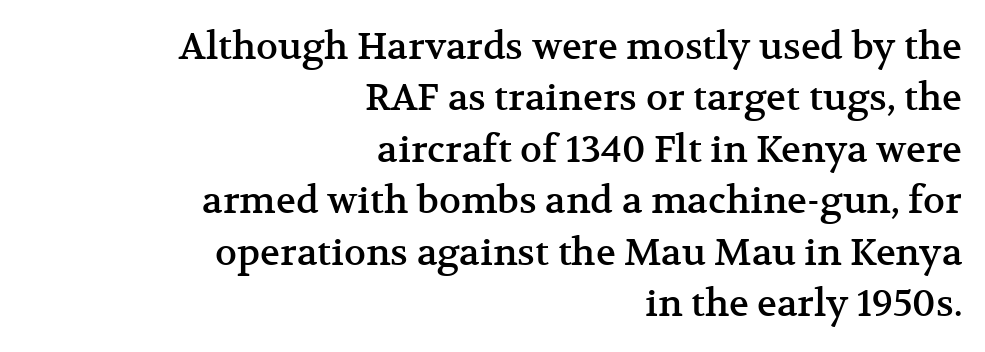
The rows are spaced the way most documents space them. Designer's note — italics off, roman on. Type style note: has serifs. Proportional: the letters do not fall into vertical columns. Typeset ragged left — the right edge is the straight one.
